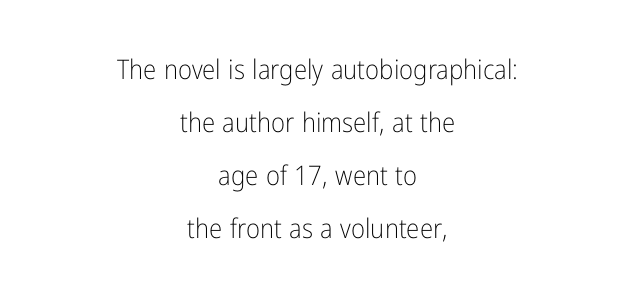
Leading is clearly above the norm, producing a sparse column. Inter-character spacing is left at the font's built-in metrics. This rendering uses center alignment, leaving both contours irregular but symmetric. Ink coverage per letter is moderate at most.
